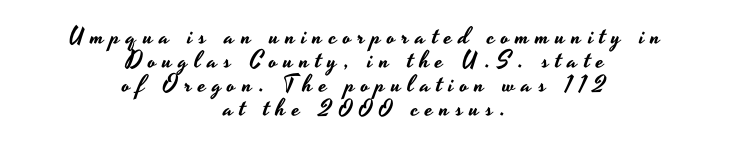
You could only call the tracking loose — the letters float apart. Glance below the letters and you will spot only blank space. If you folded the block vertically in half, each line would mirror itself in length. Horizontal bands of white between lines are thin slivers.
